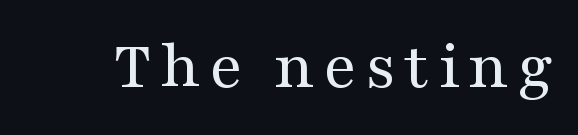
The lettering holds an erect, upright posture throughout. These glyphs show unthickened strokes, regular width or finer. Bare-footed words on every line. Little horizontal feet cap the strokes, marking this as serif type. Each letter keeps its own natural width here, so spacing adapts to shape.
